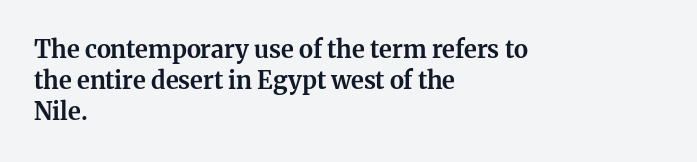
{"italic": "no", "bold": "yes", "underline": "no", "align": "left", "line_spacing": "normal", "line_spacing_ratio": 1.3, "letter_spacing": "normal", "letter_spacing_em": 0.0, "glyph_px": 24}
